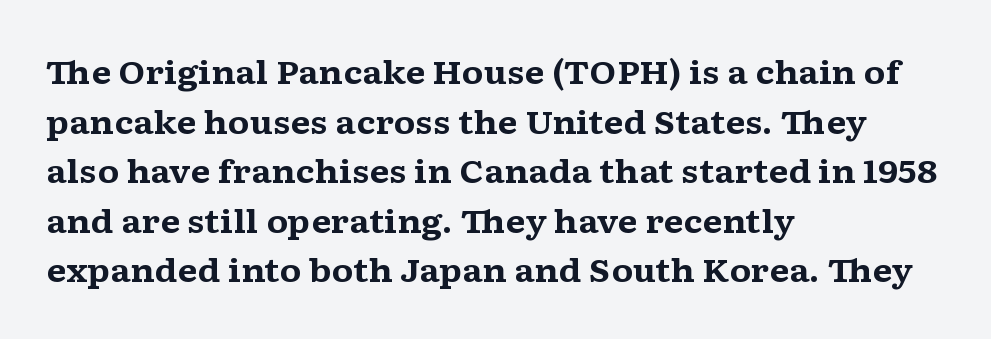
The image shows 32 px bold, wide serif type, upright; set left-aligned, normal line spacing (1.55x), normal letter spacing, not underlined; medium stroke contrast and a medium x-height.
